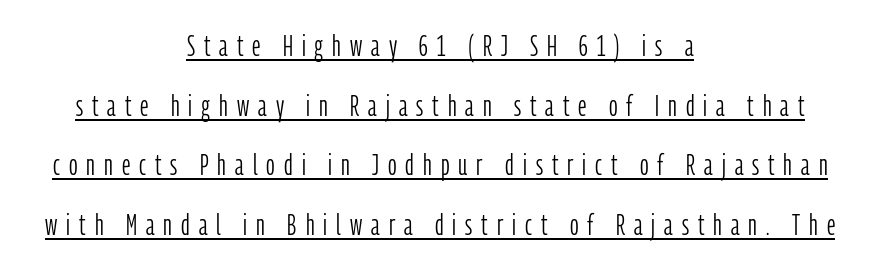
The image shows 30 px light, condensed sans-serif type, upright; set centered, loose line spacing (1.99x), unusually wide letter spacing (+0.3 em), underlined; low stroke contrast and a medium x-height.
